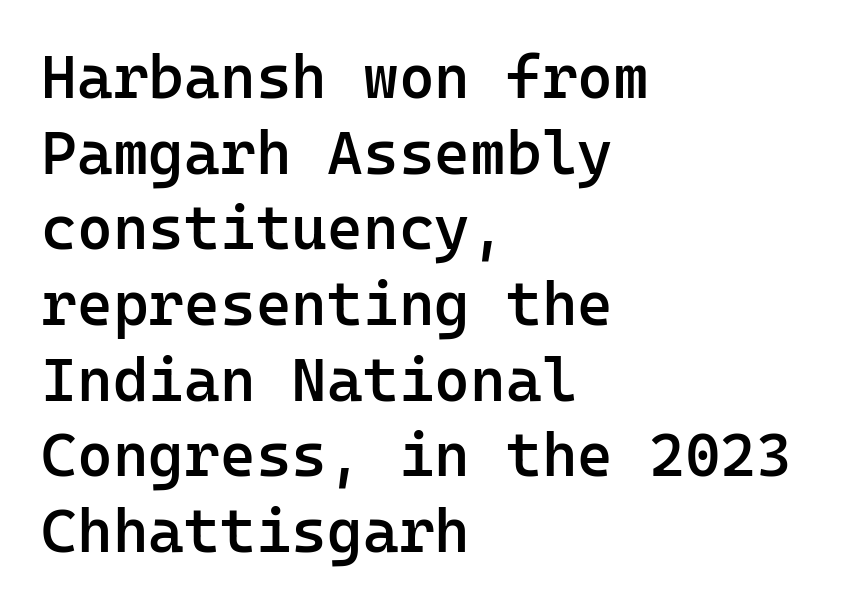
Q: Is the text bold? A: Semi-bold.
Q: Is the text italic (slanted)? A: No, it is upright.
Q: Is the typeface a serif or a sans-serif typeface? A: Sans-serif.
Q: Is the text underlined? A: No.
Q: How is the paragraph aligned? A: Left-aligned.
Q: Is the spacing between letters normal or unusually wide? A: Normal.
Q: Width (condensed, normal, or wide)? A: Normal.
Q: Stroke contrast? A: Low.
Q: x-height? A: Medium.
Q: Monospaced? A: Yes.
